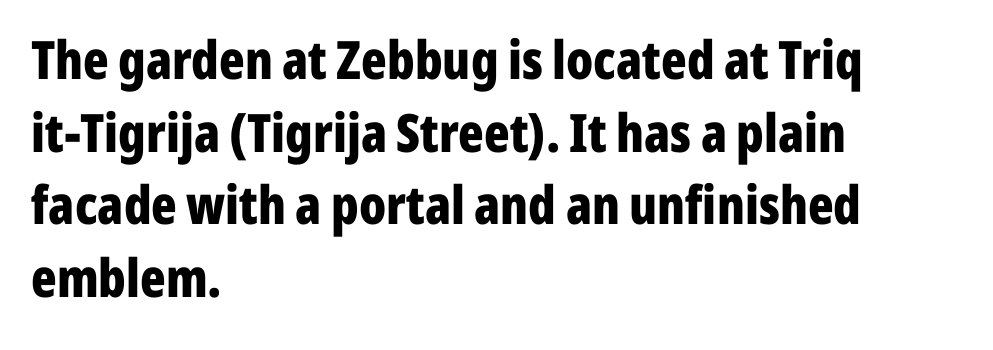
{"serif": "no", "italic": "no", "bold": "yes", "weight": "bold", "width": "condensed", "stroke_contrast": "low", "x_height": "medium", "monospaced": "no", "underline": "no", "align": "left", "line_spacing": "normal", "line_spacing_ratio": 1.37, "letter_spacing": "normal", "letter_spacing_em": 0.0, "glyph_px": 53}
